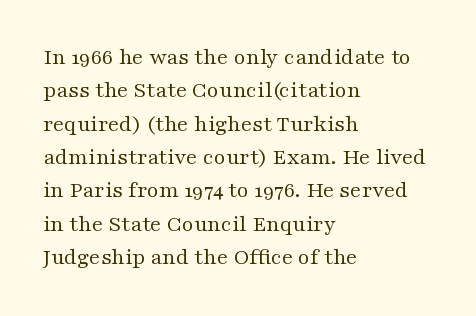
{"italic": "no", "bold": "no", "underline": "no", "align": "left", "line_spacing": "normal", "line_spacing_ratio": 1.45, "letter_spacing": "normal", "letter_spacing_em": 0.0, "glyph_px": 23}
